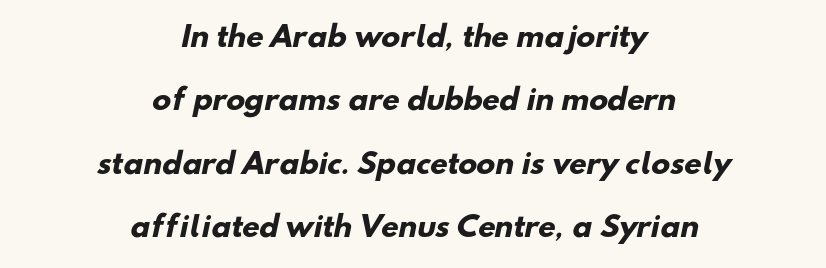
The image shows 28 px heavy sans-serif type; set centered, loose line spacing (2.26x), normal letter spacing, not underlined; low stroke contrast and a small x-height.
